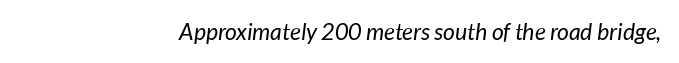
{"bold": "no", "underline": "no", "align": "right", "letter_spacing": "normal", "letter_spacing_em": 0.0, "glyph_px": 23}
